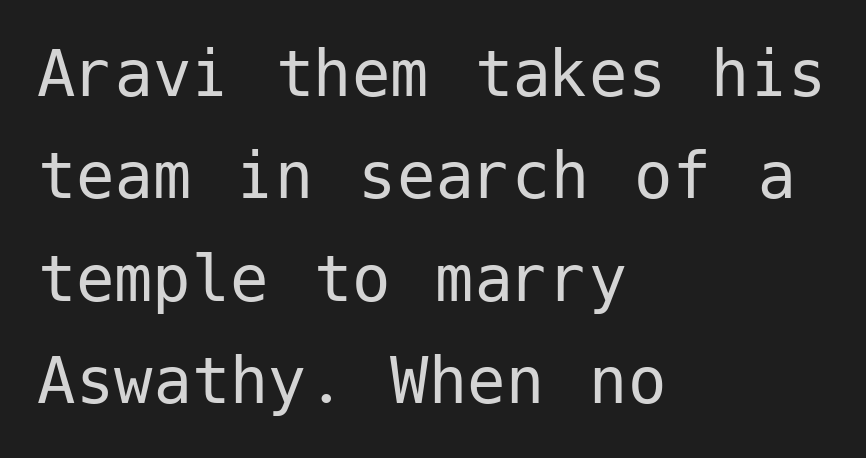
Caption: multi-line text, flush left, ragged right. Unbolded letterforms with no extra heft. Letters rest on an invisible, unmarked baseline. This rendering employs a face without finishing strokes, i.e., a sans-serif.
